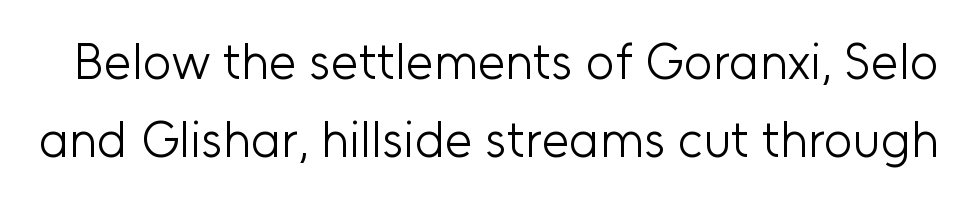
{"serif": "no", "italic": "no", "bold": "no", "weight": "light", "width": "normal", "stroke_contrast": "low", "x_height": "medium", "monospaced": "no", "underline": "no", "line_spacing": "normal", "line_spacing_ratio": 1.56, "letter_spacing": "normal", "letter_spacing_em": 0.0, "glyph_px": 50}
